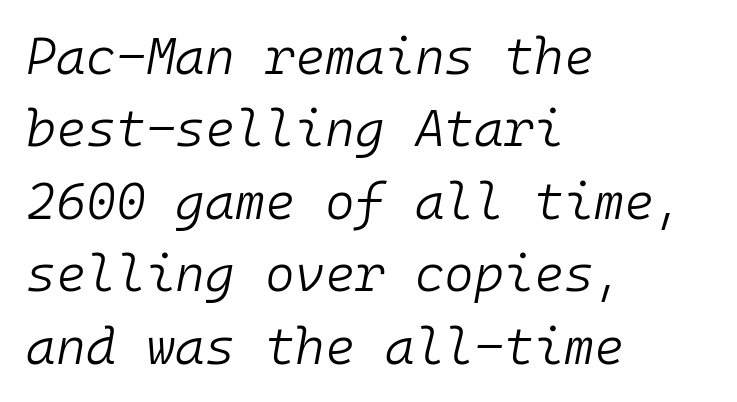
The image shows 51 px light type, italic (leaning right), monospaced; set left-aligned, normal line spacing (1.42x), normal letter spacing, not underlined; low stroke contrast and a medium x-height.
